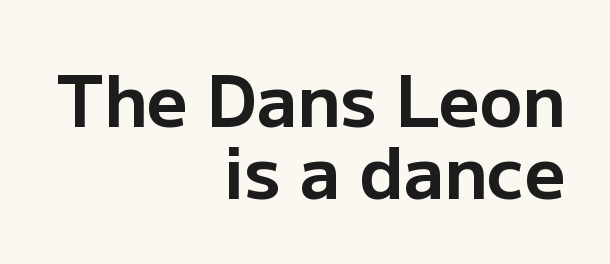
{"serif": "no", "italic": "no", "bold": "yes", "weight": "bold", "width": "normal", "stroke_contrast": "low", "x_height": "medium", "monospaced": "no", "underline": "no", "align": "right", "line_spacing": "tight", "line_spacing_ratio": 1.01, "letter_spacing": "normal", "letter_spacing_em": 0.0, "glyph_px": 71}
